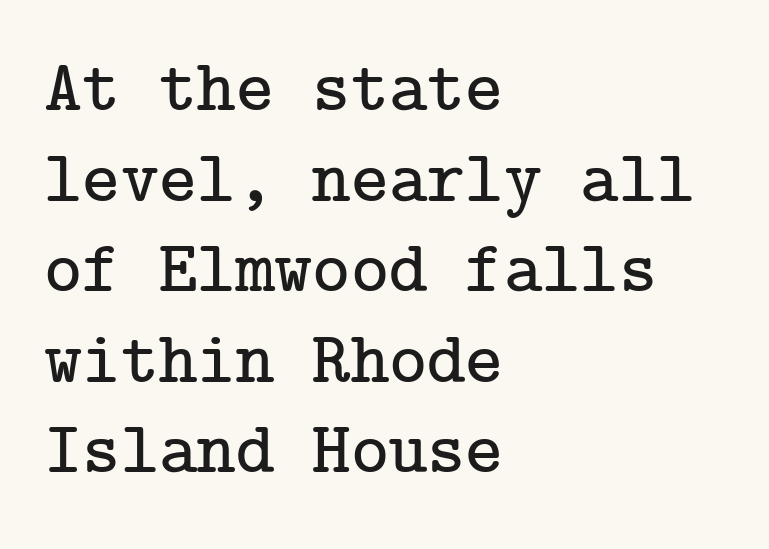
Q: Is the text italic (slanted)? A: No, it is upright.
Q: Is the typeface a serif or a sans-serif typeface? A: Serif.
Q: Is the text underlined? A: No.
Q: How is the paragraph aligned? A: Left-aligned.
Q: Is the spacing between letters normal or unusually wide? A: Normal.
Q: Width (condensed, normal, or wide)? A: Normal.
Q: Stroke contrast? A: Low.
Q: x-height? A: Medium.
